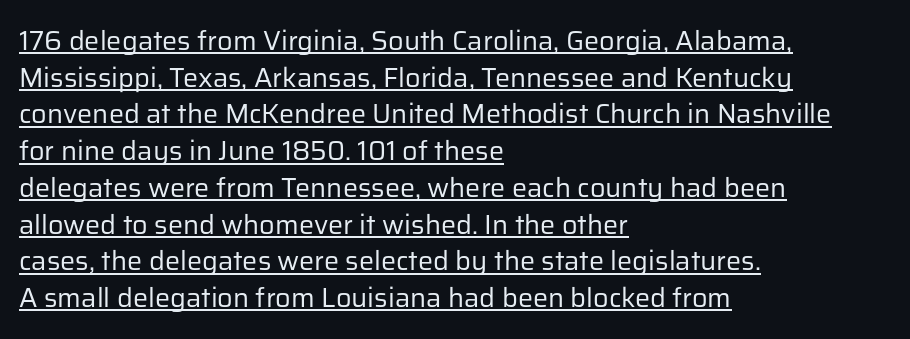
{"italic": "no", "bold": "no", "underline": "yes", "align": "left", "line_spacing": "normal", "line_spacing_ratio": 1.36, "letter_spacing": "normal", "letter_spacing_em": 0.0, "glyph_px": 27}
